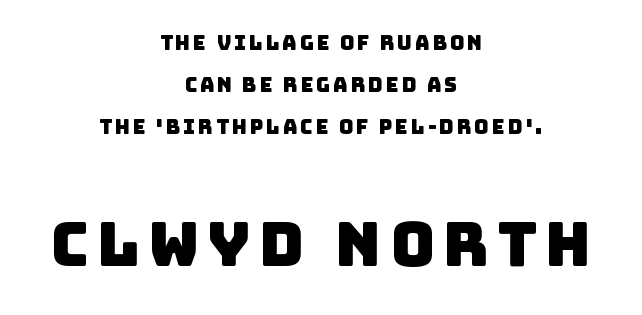
The image shows 61 px sans-serif type; set centered, loose line spacing (2.09x), not underlined; the second (bottom) block is 3.05x larger; low stroke contrast and a large x-height.
